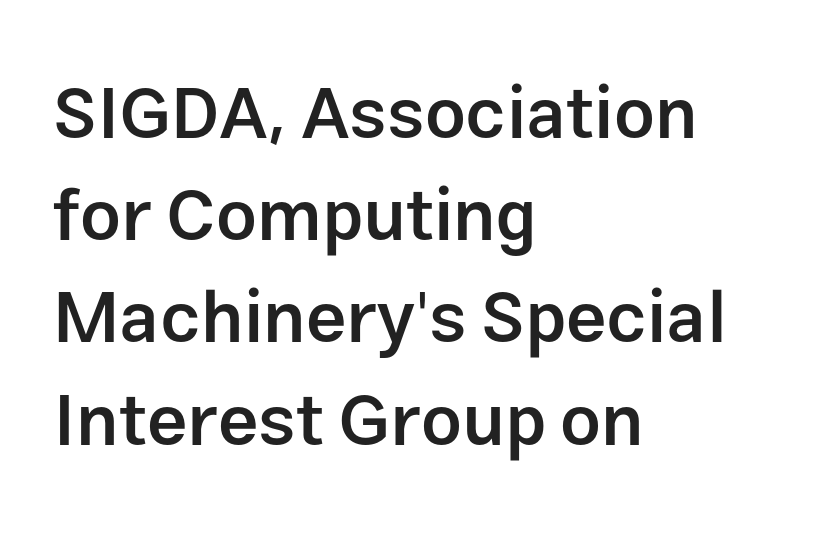
{"serif": "no", "italic": "no", "bold": "semi", "weight": "semibold", "width": "normal", "stroke_contrast": "low", "x_height": "medium", "monospaced": "no", "underline": "no", "align": "left", "line_spacing": "normal", "line_spacing_ratio": 1.42, "letter_spacing": "normal", "letter_spacing_em": 0.0, "glyph_px": 72}
